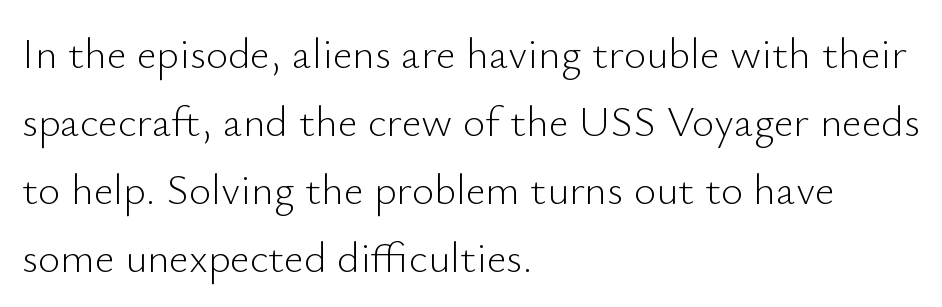
Every row of glyphs begins at an identical x-position on the left. This sample keeps an unexceptional amount of space between lines. Notice how the stems are strictly vertical — no italics here. You can tell from the bare stems that sans-serif type was used.
